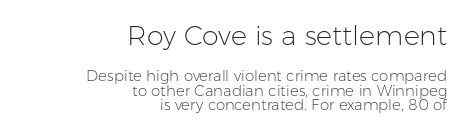
The image shows 27 px text type, upright; set right-aligned, tight line spacing (0.98x), normal letter spacing, not underlined; the first (top) block is 1.8x larger.
